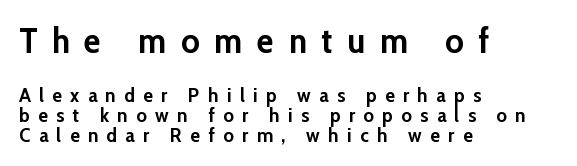
You could not count columns in this text — the font is proportionally spaced. The face used here has the dense, thick strokes of a bold. Very little white space separates one row of letters from the next. Line starts are locked; line ends wander.
